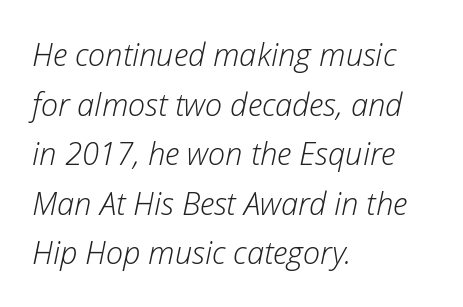
{"italic": "yes", "lean": "right", "slant_degrees": 12, "bold": "no", "weight": "light", "width": "normal", "stroke_contrast": "low", "x_height": "medium", "monospaced": "no", "underline": "no", "align": "left", "line_spacing": "normal", "line_spacing_ratio": 1.6, "letter_spacing": "normal", "letter_spacing_em": 0.0, "glyph_px": 31}
